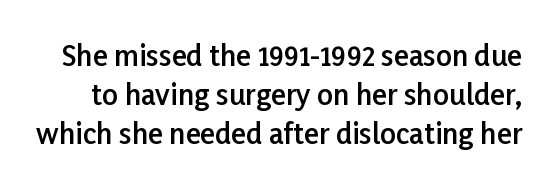
Beneath every word, the page is bare. Look at the bottom of the vertical strokes: they stop flat, with no serifs. Do the letters lean? They stand straight. Successive baselines arrive at the customary interval. Each word holds together tightly as a unit, with standard inter-letter gaps.
